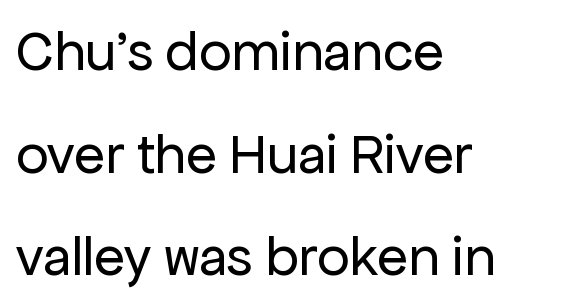
Q: Is the text bold? A: No.
Q: Is the text italic (slanted)? A: No, it is upright.
Q: Is the typeface a serif or a sans-serif typeface? A: Sans-serif.
Q: Is the text underlined? A: No.
Q: How is the paragraph aligned? A: Left-aligned.
Q: Is the spacing between letters normal or unusually wide? A: Normal.
Q: Width (condensed, normal, or wide)? A: Normal.
Q: Stroke contrast? A: Low.
Q: x-height? A: Medium.
Q: Monospaced? A: No.
